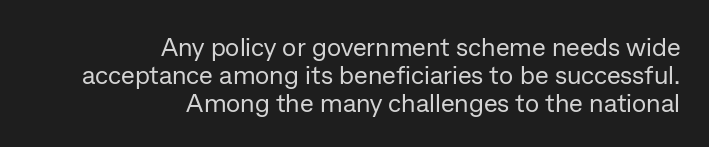
{"italic": "no", "bold": "no", "underline": "no", "align": "right", "line_spacing": "tight", "line_spacing_ratio": 1.07, "letter_spacing": "normal", "letter_spacing_em": 0.0, "glyph_px": 26}
